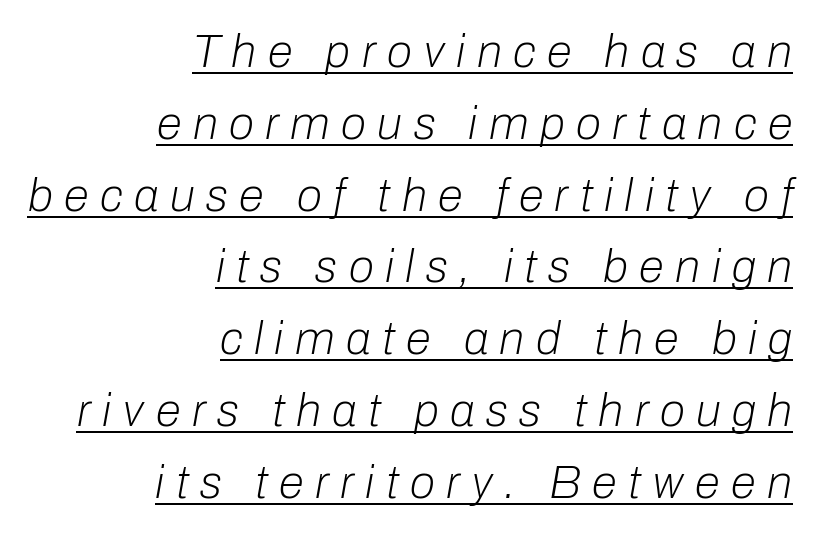
Q: Is the text bold? A: No.
Q: Is the text italic (slanted)? A: Yes, it leans right by about 10 degrees.
Q: Is the text underlined? A: Yes.
Q: How is the paragraph aligned? A: Right-aligned.
Q: Is the spacing between letters normal or unusually wide? A: Unusually wide.
Q: Is the spacing between lines tight, normal or loose? A: Normal.
Q: Width (condensed, normal, or wide)? A: Normal.
Q: Stroke contrast? A: Low.
Q: x-height? A: Medium.
Q: Monospaced? A: No.
